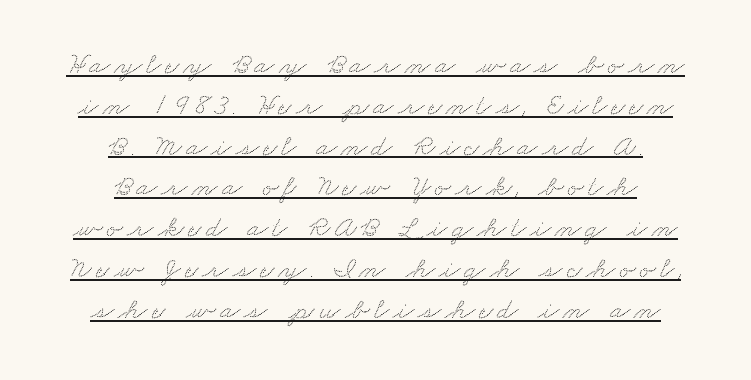
{"serif": "yes", "width": "wide", "stroke_contrast": "medium", "x_height": "small", "monospaced": "no", "underline": "yes", "align": "center", "line_spacing": "normal", "line_spacing_ratio": 1.36, "glyph_px": 30}
